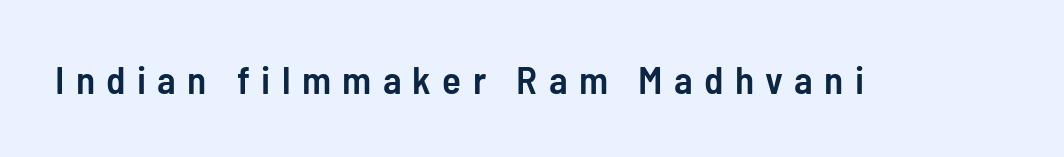
Looks like regular typesetting: each glyph gets only the width it needs. The passage shown is semibold, sitting just below true bold. You can tell it's not italic because the verticals are truly vertical. Letter spacing: wide.
